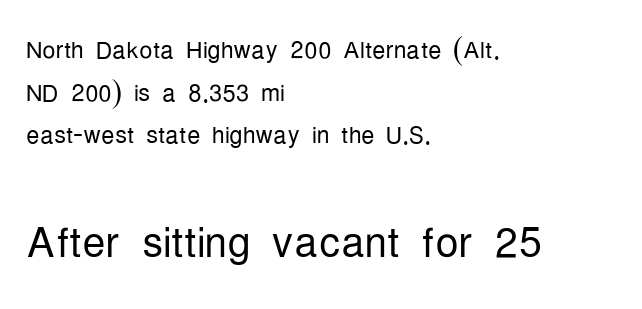
Q: Is the text bold? A: No.
Q: Is the text italic (slanted)? A: No, it is upright.
Q: Is the typeface a serif or a sans-serif typeface? A: Sans-serif.
Q: Is the text underlined? A: No.
Q: How is the paragraph aligned? A: Left-aligned.
Q: Is the spacing between letters normal or unusually wide? A: Normal.
Q: Is the spacing between lines tight, normal or loose? A: Normal.
Q: Which block of text is set in a larger size, the first (top) or the second (bottom)? A: The second (bottom) one.
Q: Width (condensed, normal, or wide)? A: Condensed.
Q: Stroke contrast? A: Low.
Q: x-height? A: Medium.
Q: Monospaced? A: No.
